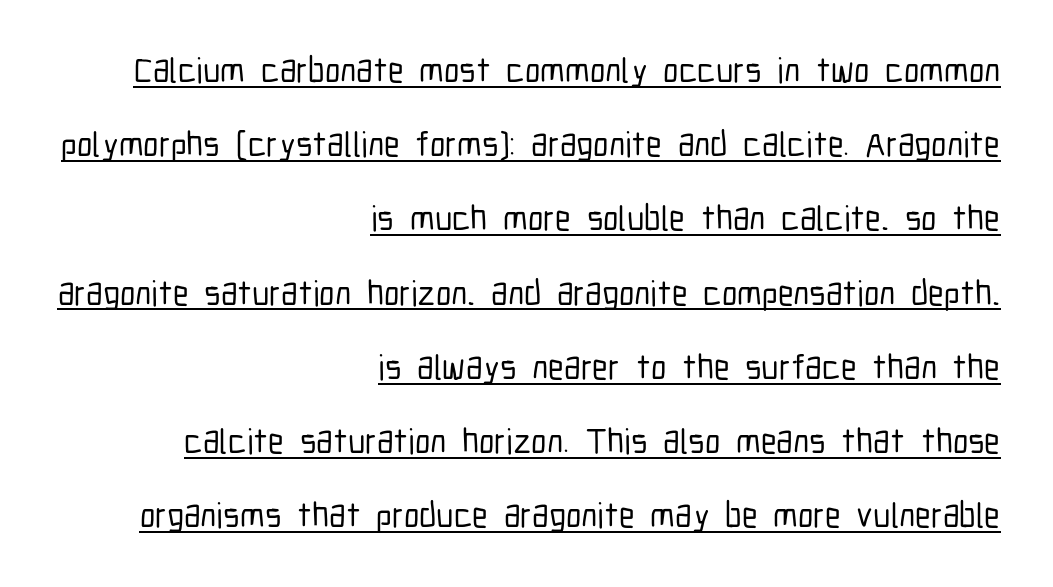
The image shows 35 px condensed sans-serif type, upright; set right-aligned, loose line spacing (2.12x), normal letter spacing, underlined; low stroke contrast and a medium x-height.
